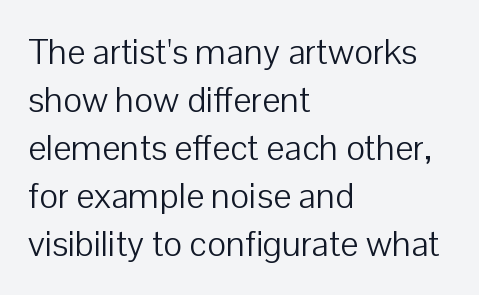
Q: Is the text bold? A: No.
Q: Is the text italic (slanted)? A: No, it is upright.
Q: Is the typeface a serif or a sans-serif typeface? A: Sans-serif.
Q: Is the text underlined? A: No.
Q: How is the paragraph aligned? A: Left-aligned.
Q: Is the spacing between letters normal or unusually wide? A: Normal.
Q: Is the spacing between lines tight, normal or loose? A: Normal.
Q: Width (condensed, normal, or wide)? A: Normal.
Q: Stroke contrast? A: Low.
Q: x-height? A: Medium.
Q: Monospaced? A: No.
